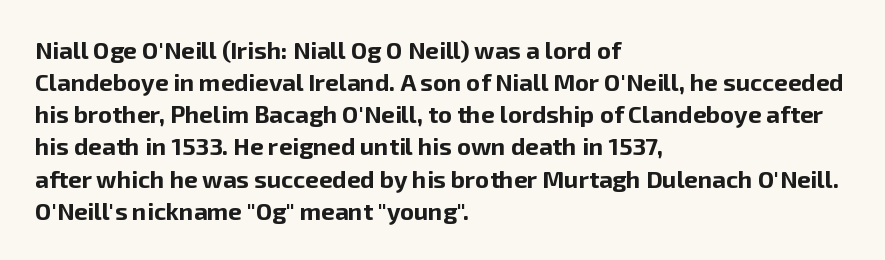
{"italic": "no", "bold": "yes", "underline": "no", "align": "left", "line_spacing": "normal", "line_spacing_ratio": 1.34, "letter_spacing": "normal", "letter_spacing_em": 0.0, "glyph_px": 24}
